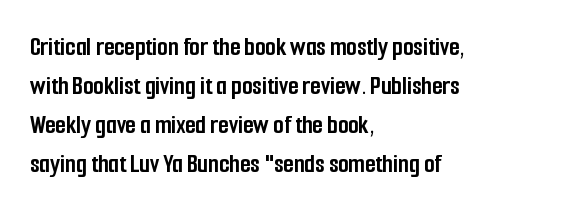
{"italic": "no", "bold": "yes", "underline": "no", "align": "left", "line_spacing": "normal", "line_spacing_ratio": 1.44, "letter_spacing": "normal", "letter_spacing_em": 0.0, "glyph_px": 27}
